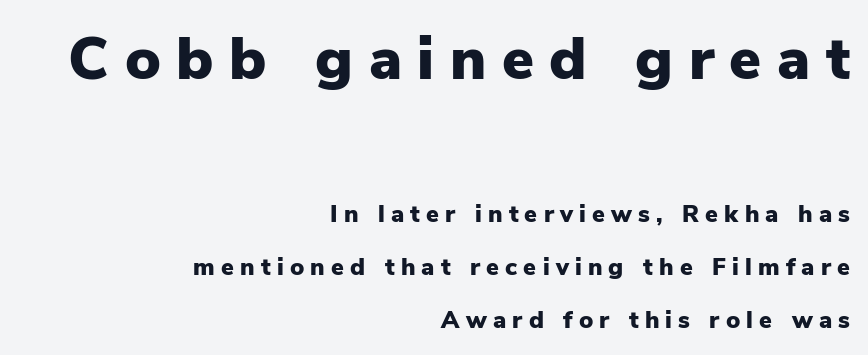
{"serif": "no", "italic": "no", "bold": "yes", "weight": "heavy", "width": "normal", "stroke_contrast": "low", "x_height": "medium", "monospaced": "no", "underline": "no", "align": "right", "line_spacing": "loose", "line_spacing_ratio": 2.19, "letter_spacing": "wide", "letter_spacing_em": 0.26, "larger_block": "first", "size_ratio": 2.5, "glyph_px": 60}
